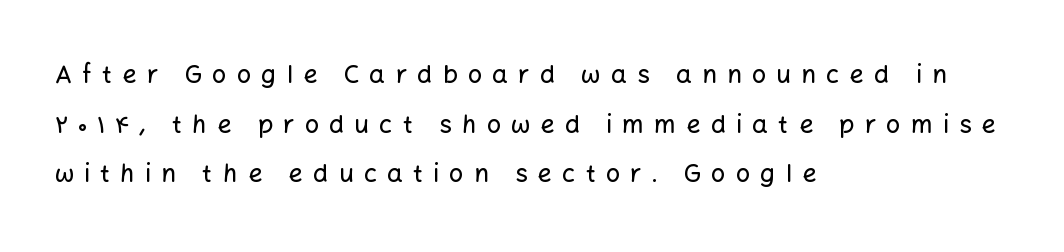
Q: Is the text italic (slanted)? A: No, it is upright.
Q: Is the text underlined? A: No.
Q: How is the paragraph aligned? A: Left-aligned.
Q: Is the spacing between letters normal or unusually wide? A: Unusually wide.
Q: Is the spacing between lines tight, normal or loose? A: Loose.
